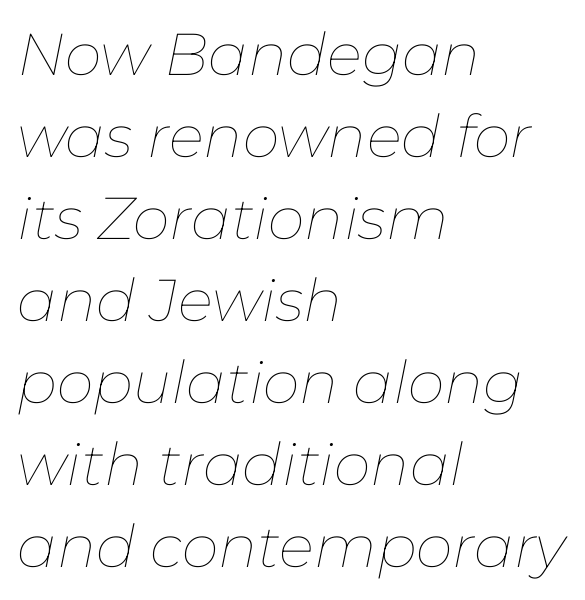
Q: Is the text bold? A: No.
Q: Is the text italic (slanted)? A: Yes, it leans right by about 11 degrees.
Q: Is the text underlined? A: No.
Q: How is the paragraph aligned? A: Left-aligned.
Q: Is the spacing between letters normal or unusually wide? A: Normal.
Q: Is the spacing between lines tight, normal or loose? A: Normal.
Q: Width (condensed, normal, or wide)? A: Normal.
Q: Stroke contrast? A: Low.
Q: x-height? A: Medium.
Q: Monospaced? A: No.
